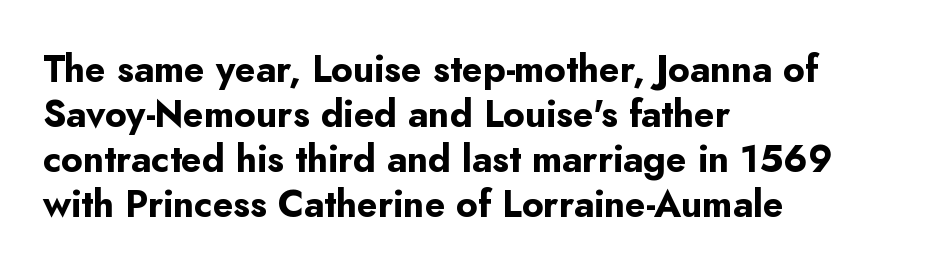
Q: Is the text bold? A: Yes.
Q: Is the text italic (slanted)? A: No, it is upright.
Q: Is the typeface a serif or a sans-serif typeface? A: Sans-serif.
Q: Is the text underlined? A: No.
Q: How is the paragraph aligned? A: Left-aligned.
Q: Is the spacing between letters normal or unusually wide? A: Normal.
Q: Width (condensed, normal, or wide)? A: Normal.
Q: Stroke contrast? A: Low.
Q: x-height? A: Small.
Q: Monospaced? A: No.
